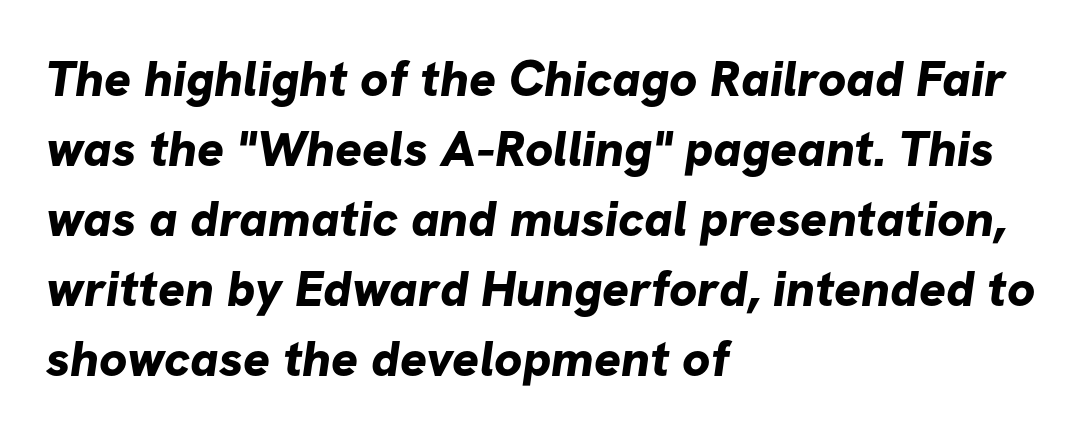
The image shows 50 px bold sans-serif type; set left-aligned, normal line spacing (1.4x), normal letter spacing, not underlined; low stroke contrast and a medium x-height.
